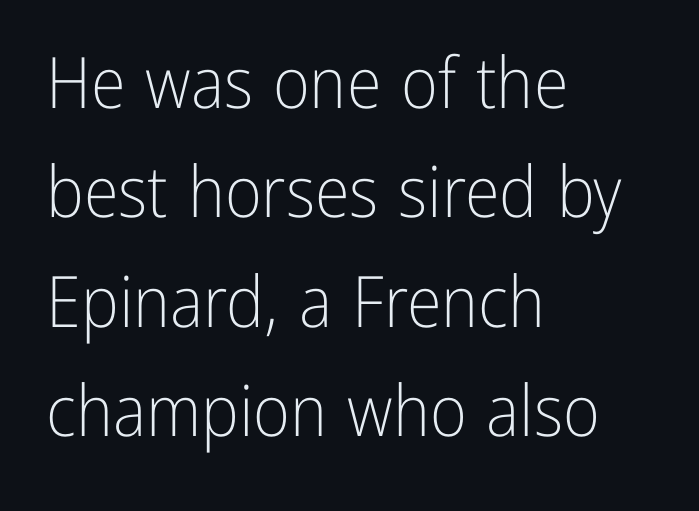
The face used here is proportionally spaced, like ordinary book or web type. Nope, no serifs anywhere on these letters. Honestly, the row spacing looks completely unremarkable. The paragraph has a hard left edge and a soft right edge. Letter spacing: default.
